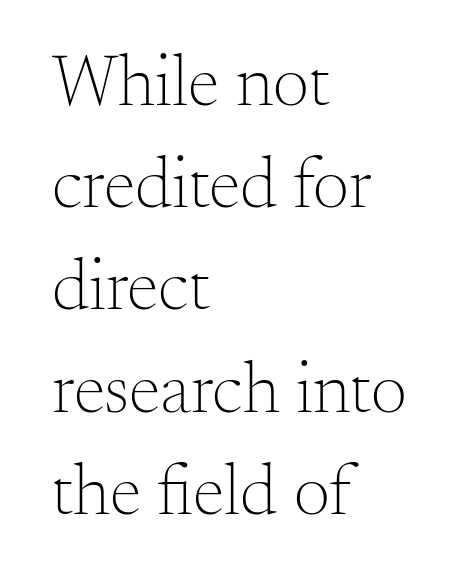
The image shows 72 px light serif type, upright; set left-aligned, normal line spacing (1.42x), normal letter spacing, not underlined; medium stroke contrast and a small x-height.
